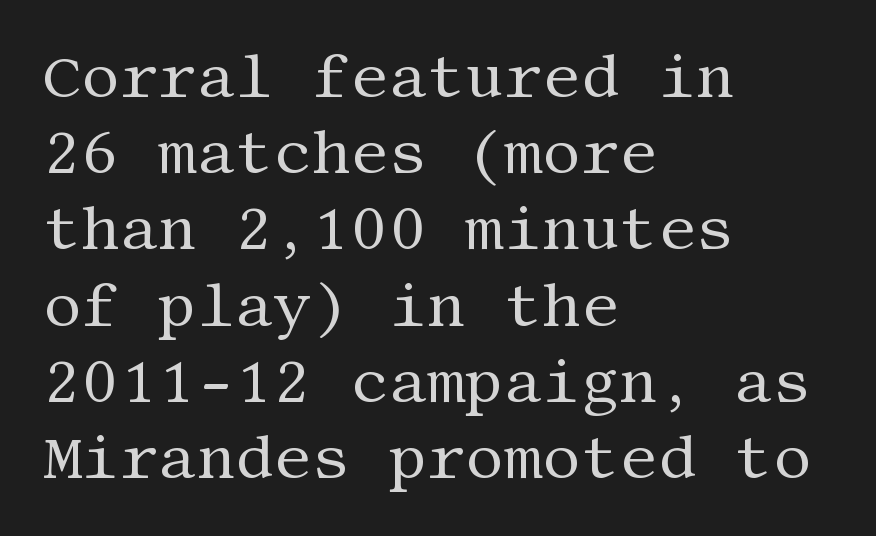
{"serif": "yes", "italic": "no", "bold": "no", "weight": "regular", "width": "normal", "stroke_contrast": "medium", "x_height": "large", "underline": "no", "align": "left", "line_spacing": "normal", "line_spacing_ratio": 1.27, "letter_spacing": "normal", "letter_spacing_em": 0.0, "glyph_px": 60}
